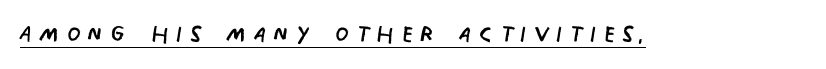
Like a heading marked for emphasis, these lines bear an underscore. The tracking reads as deliberately expanded to a designer's eye. Here the designer chose a conventional face with non-uniform glyph widths. The weight would be labelled regular, book, light, or lighter still. To sum up the face: it is a sans, with no serifs.
